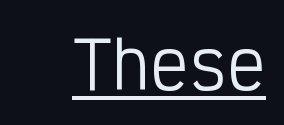
The passage shown is typed in a monospace face where columns stay perfectly aligned. The face used here is a sans, in the tradition of grotesques and geometrics. Designer's note — italics off, roman on. A light-to-regular cut is what we see here. Between one letter and the next there's only the usual sliver of space.
